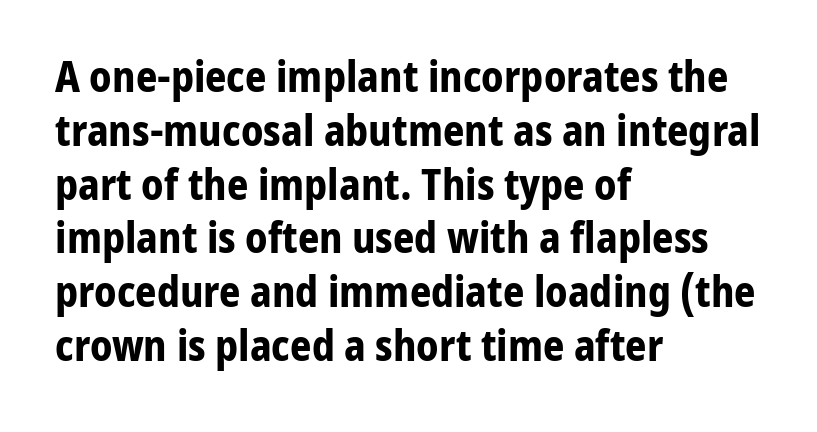
{"serif": "no", "italic": "no", "bold": "yes", "weight": "bold", "width": "normal", "stroke_contrast": "low", "x_height": "medium", "monospaced": "no", "underline": "no", "align": "left", "line_spacing": "normal", "line_spacing_ratio": 1.28, "letter_spacing": "normal", "letter_spacing_em": 0.0, "glyph_px": 42}
